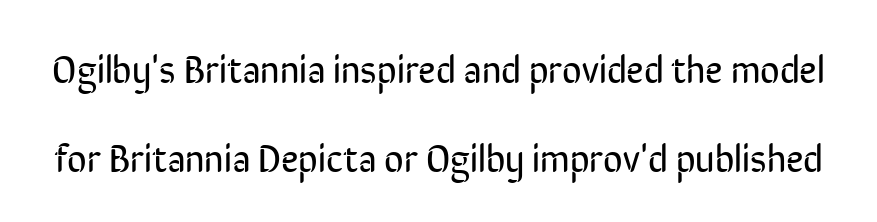
{"serif": "no", "italic": "no", "bold": "no", "weight": "regular", "width": "condensed", "stroke_contrast": "low", "x_height": "medium", "monospaced": "no", "underline": "no", "line_spacing": "loose", "line_spacing_ratio": 2.33, "letter_spacing": "normal", "letter_spacing_em": 0.0, "glyph_px": 38}
